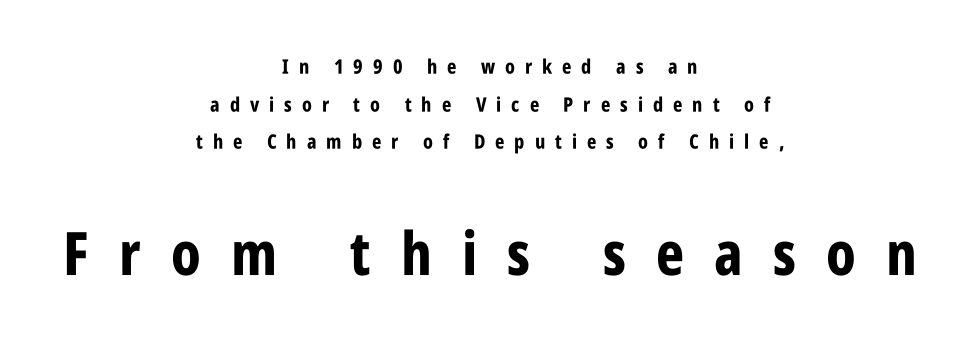
The image shows 60 px bold, condensed sans-serif type, upright; set centered, line spacing 1.88x, unusually wide letter spacing (+0.5 em), not underlined; the second (bottom) block is 3.0x larger; low stroke contrast and a large x-height.
